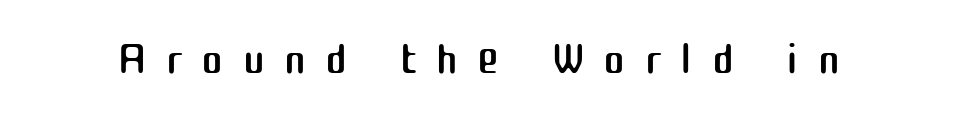
Regarding serifs, this sample does without them. How are the letters spaced? Widely, with obvious added tracking. Underline: absent. The rendering uses natural spacing where letterforms have individual widths. The letters stand upright; this is a roman face.
